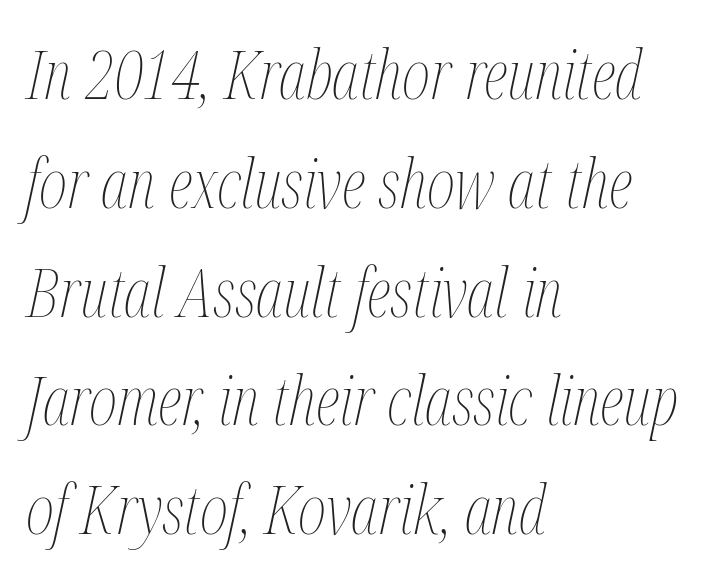
Q: Is the text bold? A: No.
Q: Is the text italic (slanted)? A: Yes, it leans right by about 12 degrees.
Q: Is the text underlined? A: No.
Q: How is the paragraph aligned? A: Left-aligned.
Q: Is the spacing between letters normal or unusually wide? A: Normal.
Q: Is the spacing between lines tight, normal or loose? A: Normal.
Q: Width (condensed, normal, or wide)? A: Condensed.
Q: Stroke contrast? A: Medium.
Q: x-height? A: Medium.
Q: Monospaced? A: No.
